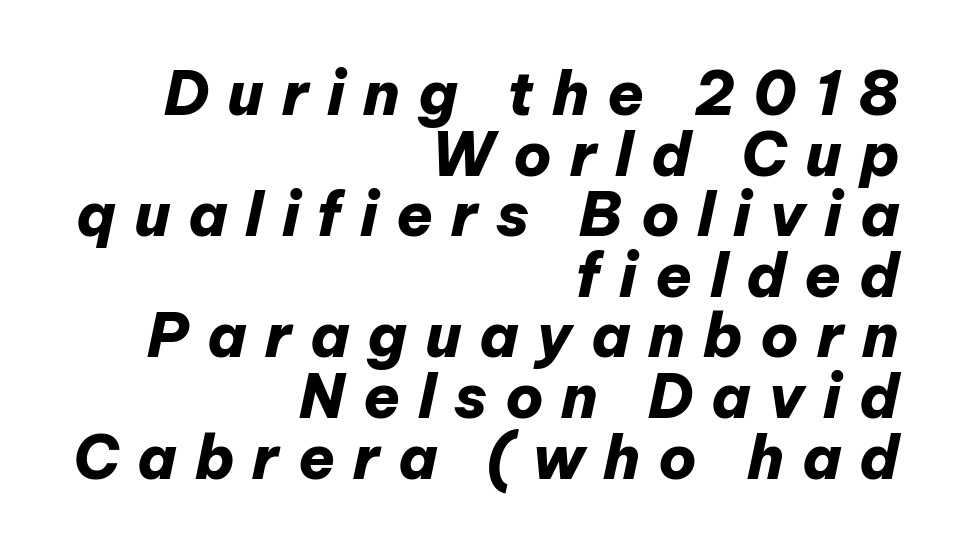
The image shows 60 px heavy type, italic (leaning right); set right-aligned, tight line spacing (1.01x), unusually wide letter spacing (+0.3 em), not underlined; low stroke contrast and a medium x-height.
